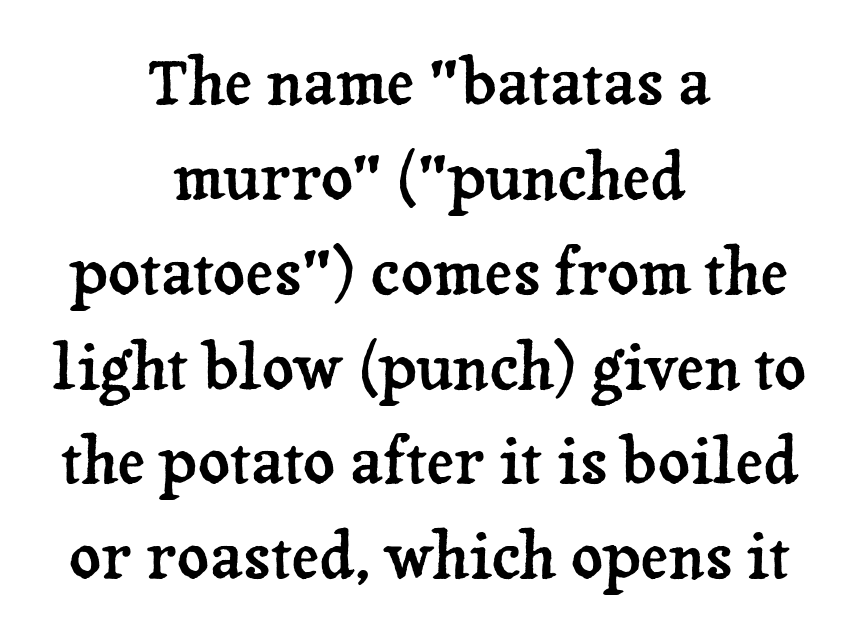
{"serif": "yes", "italic": "no", "width": "normal", "stroke_contrast": "low", "x_height": "medium", "monospaced": "no", "underline": "no", "align": "center", "line_spacing": "normal", "line_spacing_ratio": 1.53, "letter_spacing": "normal", "letter_spacing_em": 0.0, "glyph_px": 62}
